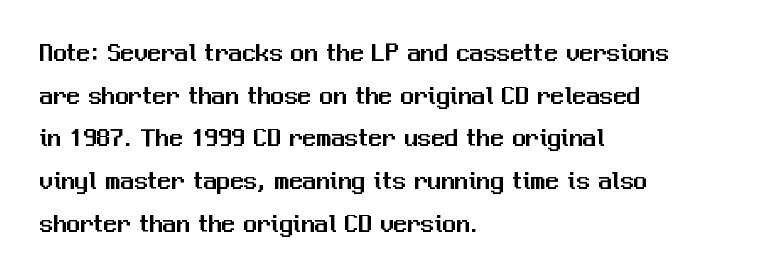
The image shows 27 px text type, upright; set left-aligned, normal line spacing (1.58x), normal letter spacing, not underlined.
